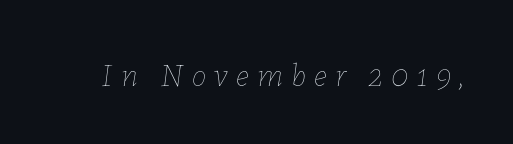
The whole block is typeset with a tilt. Is this a heavy cut? Hardly; it is regular or lighter. These lines are rendered in a variable-pitch font. Honestly, the letter spacing is so wide it's the main thing you notice. Has an underline been added? It has not.
